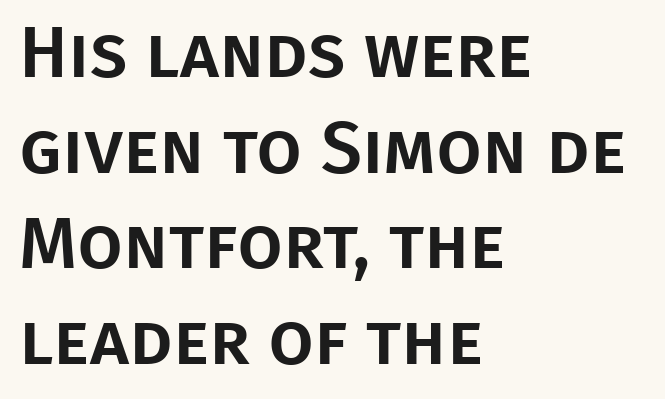
Q: Is the text italic (slanted)? A: No, it is upright.
Q: Is the typeface a serif or a sans-serif typeface? A: Sans-serif.
Q: Is the text underlined? A: No.
Q: How is the paragraph aligned? A: Left-aligned.
Q: Is the spacing between letters normal or unusually wide? A: Normal.
Q: Is the spacing between lines tight, normal or loose? A: Normal.
Q: Width (condensed, normal, or wide)? A: Normal.
Q: Stroke contrast? A: Low.
Q: x-height? A: Large.
Q: Monospaced? A: No.
